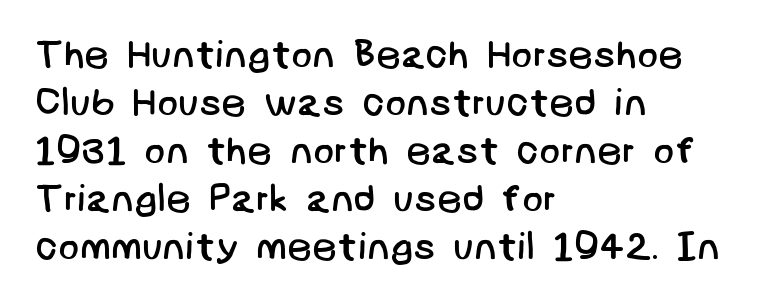
{"serif": "no", "bold": "no", "weight": "regular", "width": "normal", "stroke_contrast": "low", "x_height": "large", "underline": "no", "align": "left", "line_spacing_ratio": 1.23, "letter_spacing": "normal", "letter_spacing_em": 0.0, "glyph_px": 39}
